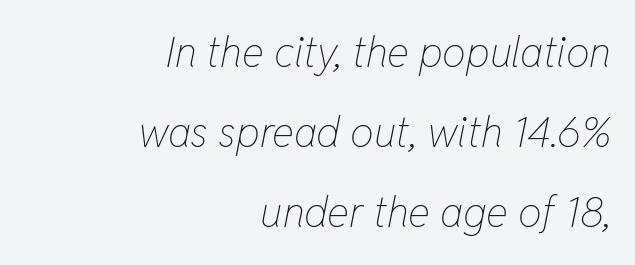
{"italic": "yes", "lean": "right", "slant_degrees": 11, "bold": "no", "weight": "thin", "width": "condensed", "stroke_contrast": "low", "x_height": "medium", "monospaced": "no", "underline": "no", "align": "right", "line_spacing": "loose", "line_spacing_ratio": 1.91, "letter_spacing": "normal", "letter_spacing_em": 0.0, "glyph_px": 42}
